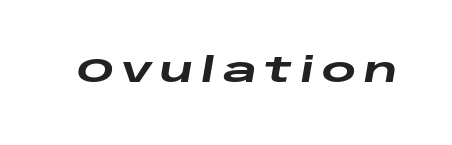
The image shows 33 px heavy, wide type, italic (leaning right); set unusually wide letter spacing (+0.23 em), not underlined; low stroke contrast and a large x-height.
